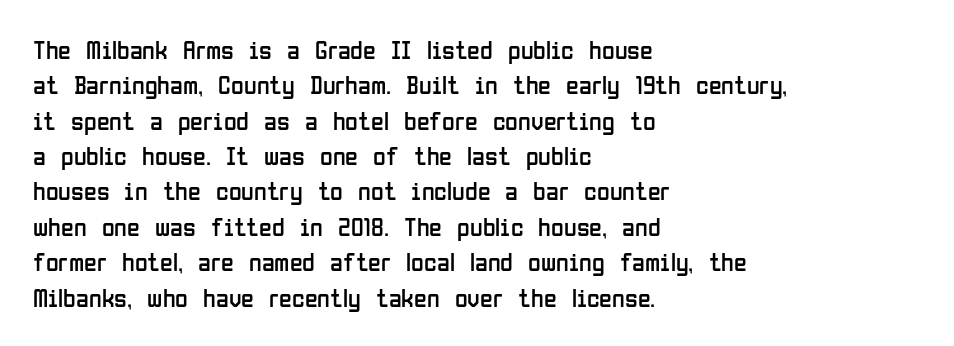
{"italic": "no", "bold": "no", "underline": "no", "align": "left", "line_spacing": "normal", "line_spacing_ratio": 1.36, "letter_spacing": "normal", "letter_spacing_em": 0.0, "glyph_px": 26}
